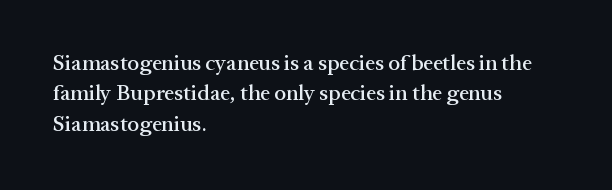
Descenders are the only things crossing below the line. The paragraph has a hard left edge and a soft right edge. Nothing unusual about the tracking: characters are spaced as the font intends. Vertically, the passage feels balanced, rows spaced as you'd expect. If you drew a line through each stem, it would be perfectly vertical.
